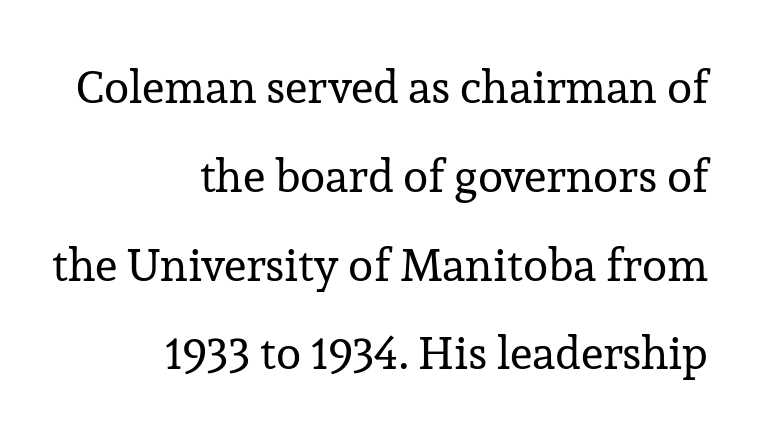
Q: Is the text bold? A: No.
Q: Is the text italic (slanted)? A: No, it is upright.
Q: Is the typeface a serif or a sans-serif typeface? A: Serif.
Q: Is the text underlined? A: No.
Q: How is the paragraph aligned? A: Right-aligned.
Q: Is the spacing between letters normal or unusually wide? A: Normal.
Q: Is the spacing between lines tight, normal or loose? A: Loose.
Q: Width (condensed, normal, or wide)? A: Normal.
Q: Stroke contrast? A: Low.
Q: x-height? A: Medium.
Q: Monospaced? A: No.
